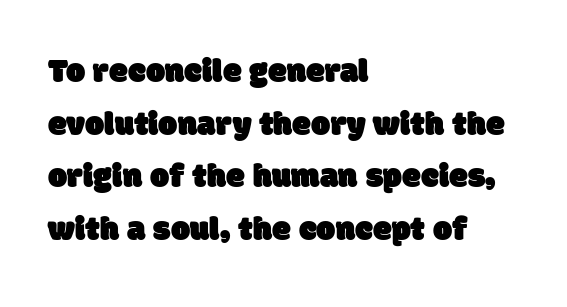
Q: Is the typeface a serif or a sans-serif typeface? A: Sans-serif.
Q: Is the text underlined? A: No.
Q: How is the paragraph aligned? A: Left-aligned.
Q: Is the spacing between letters normal or unusually wide? A: Normal.
Q: Is the spacing between lines tight, normal or loose? A: Normal.
Q: Width (condensed, normal, or wide)? A: Normal.
Q: Stroke contrast? A: Low.
Q: x-height? A: Large.
Q: Monospaced? A: No.
